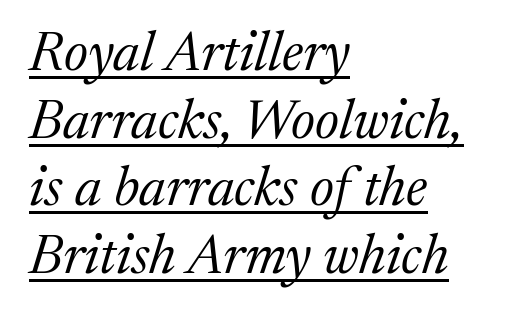
Q: Is the text bold? A: No.
Q: Is the text italic (slanted)? A: Yes, it leans right by about 17 degrees.
Q: Is the typeface a serif or a sans-serif typeface? A: Serif.
Q: Is the text underlined? A: Yes.
Q: How is the paragraph aligned? A: Left-aligned.
Q: Is the spacing between letters normal or unusually wide? A: Normal.
Q: Width (condensed, normal, or wide)? A: Normal.
Q: Stroke contrast? A: Medium.
Q: x-height? A: Medium.
Q: Monospaced? A: No.
